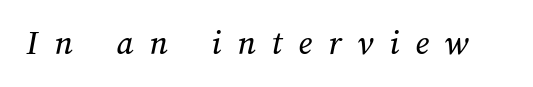
Here the glyphs are tracked loosely, breaking word shapes into spaced letters. The passage shown is typed in a proportional face where columns would drift. Type without underlining.
